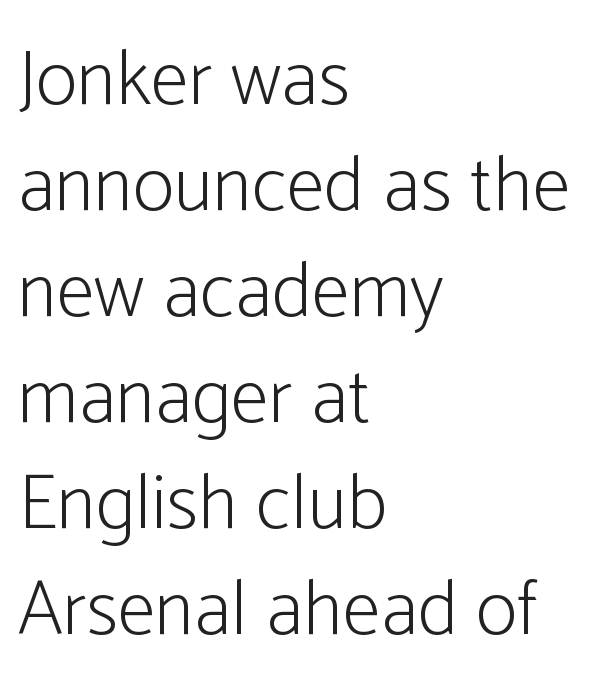
{"serif": "no", "italic": "no", "bold": "no", "weight": "light", "width": "condensed", "stroke_contrast": "low", "x_height": "medium", "monospaced": "no", "underline": "no", "align": "left", "line_spacing": "normal", "line_spacing_ratio": 1.36, "letter_spacing": "normal", "letter_spacing_em": 0.0, "glyph_px": 78}
